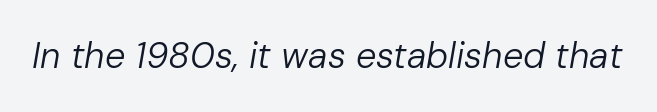
The image shows 36 px regular-weight type, italic (leaning right); set normal letter spacing, not underlined; low stroke contrast and a medium x-height.
